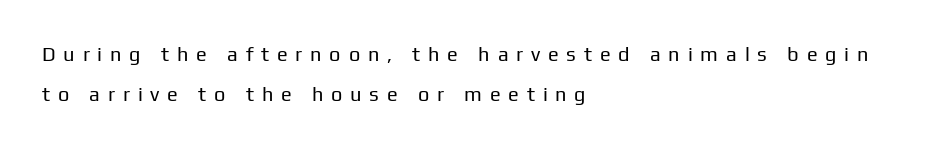
The image shows 20 px text type, upright; set left-aligned, loose line spacing (1.99x), unusually wide letter spacing (+0.39 em), not underlined.
